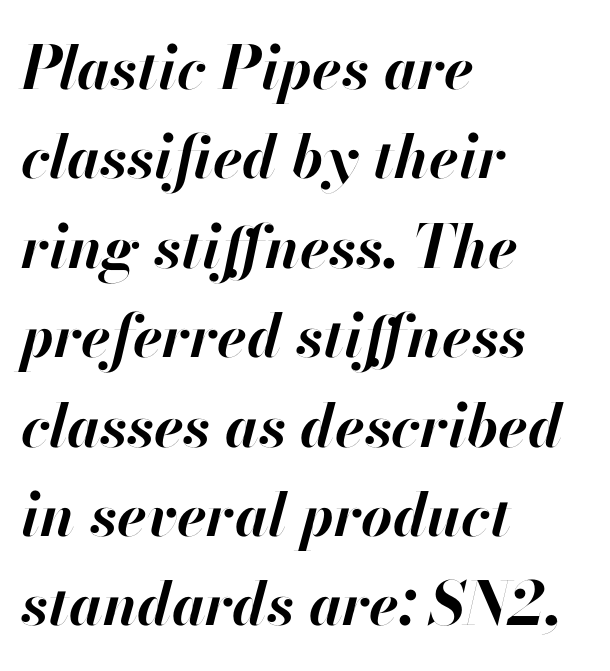
Q: Is the text bold? A: Yes.
Q: Is the text italic (slanted)? A: Yes, it leans right by about 13 degrees.
Q: Is the text underlined? A: No.
Q: How is the paragraph aligned? A: Left-aligned.
Q: Is the spacing between letters normal or unusually wide? A: Normal.
Q: Is the spacing between lines tight, normal or loose? A: Normal.
Q: Width (condensed, normal, or wide)? A: Normal.
Q: Stroke contrast? A: High.
Q: x-height? A: Small.
Q: Monospaced? A: No.
